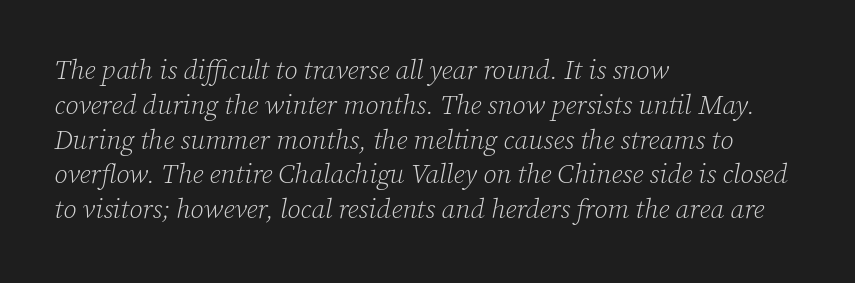
Q: Is the text bold? A: No.
Q: Is the text italic (slanted)? A: Yes, it leans right by about 12 degrees.
Q: Is the text underlined? A: No.
Q: How is the paragraph aligned? A: Left-aligned.
Q: Is the spacing between letters normal or unusually wide? A: Normal.
Q: Is the spacing between lines tight, normal or loose? A: Normal.
